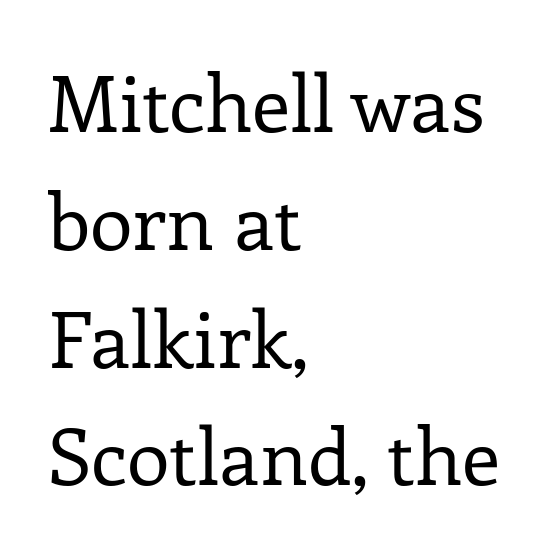
Q: Is the text bold? A: No.
Q: Is the text italic (slanted)? A: No, it is upright.
Q: Is the typeface a serif or a sans-serif typeface? A: Serif.
Q: Is the text underlined? A: No.
Q: How is the paragraph aligned? A: Left-aligned.
Q: Is the spacing between letters normal or unusually wide? A: Normal.
Q: Is the spacing between lines tight, normal or loose? A: Normal.
Q: Width (condensed, normal, or wide)? A: Normal.
Q: Stroke contrast? A: Low.
Q: x-height? A: Medium.
Q: Monospaced? A: No.
